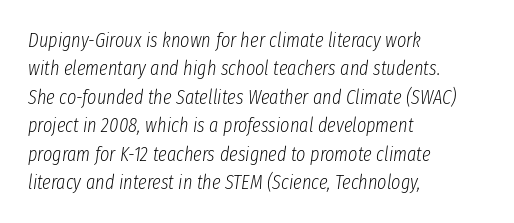
{"italic": "yes", "lean": "right", "slant_degrees": 8, "bold": "no", "underline": "no", "align": "left", "line_spacing": "normal", "line_spacing_ratio": 1.42, "letter_spacing": "normal", "letter_spacing_em": 0.0, "glyph_px": 20}
